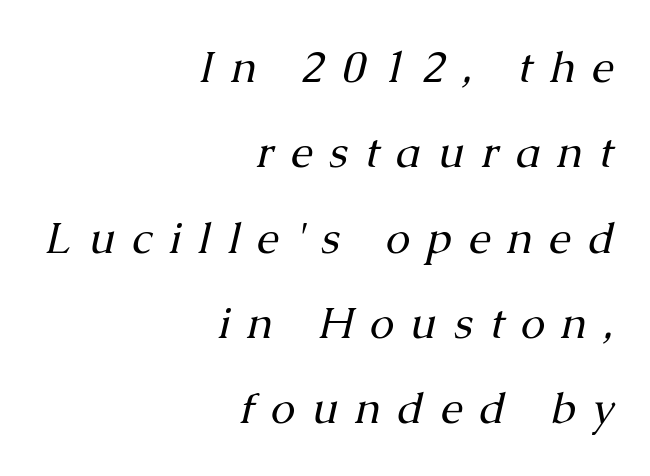
{"serif": "yes", "italic": "yes", "lean": "right", "slant_degrees": 13, "bold": "no", "weight": "regular", "width": "normal", "stroke_contrast": "medium", "x_height": "medium", "monospaced": "no", "underline": "no", "align": "right", "line_spacing": "loose", "line_spacing_ratio": 1.94, "letter_spacing": "wide", "letter_spacing_em": 0.38, "glyph_px": 44}
